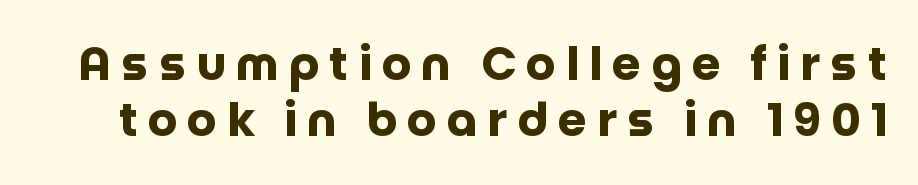
The gap between lines stays unmarked. Font category for this specimen: sans-serif. Compared with an ordinary text face, these strokes are far heavier — a full bold. A typesetter would mark this as roman, not italic. This sample has the flowing, uneven cadence of proportional lettering.
